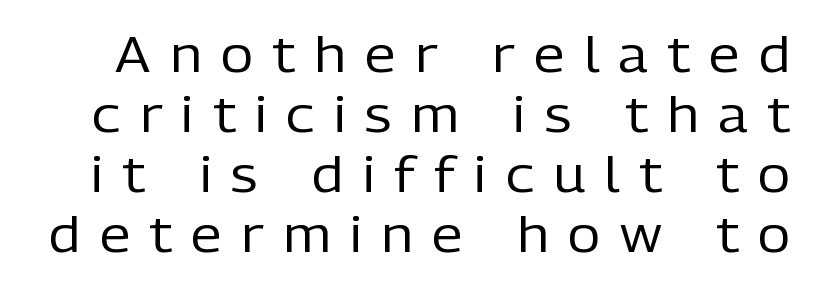
The image shows 50 px regular-weight sans-serif type, upright; set line spacing 1.2x, unusually wide letter spacing (+0.39 em), not underlined; low stroke contrast and a medium x-height.
